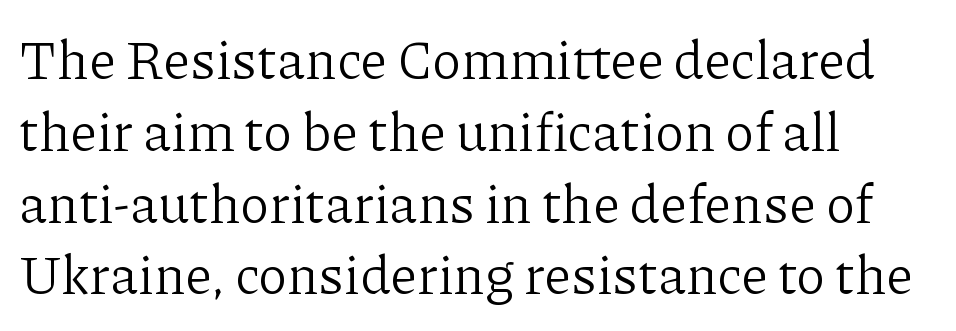
{"serif": "yes", "italic": "no", "bold": "no", "weight": "light", "width": "normal", "stroke_contrast": "low", "x_height": "medium", "monospaced": "no", "underline": "no", "align": "left", "line_spacing": "normal", "line_spacing_ratio": 1.33, "letter_spacing": "normal", "letter_spacing_em": 0.0, "glyph_px": 54}
